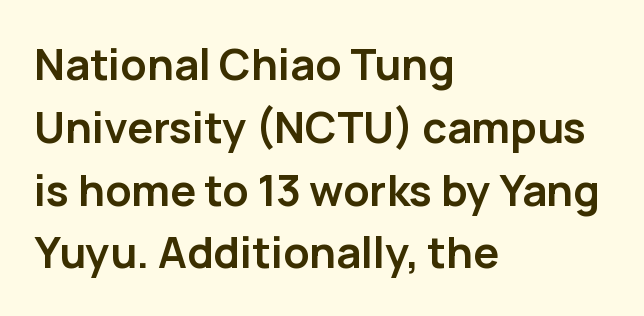
The image shows 43 px semibold sans-serif type, upright; set left-aligned, normal line spacing (1.46x), normal letter spacing, not underlined; low stroke contrast and a medium x-height.
